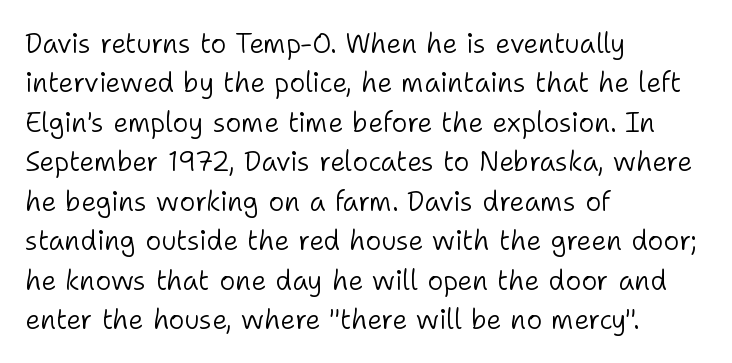
Q: Is the text bold? A: No.
Q: Is the text italic (slanted)? A: No, it is upright.
Q: Is the text underlined? A: No.
Q: How is the paragraph aligned? A: Left-aligned.
Q: Is the spacing between letters normal or unusually wide? A: Normal.
Q: Is the spacing between lines tight, normal or loose? A: Normal.
